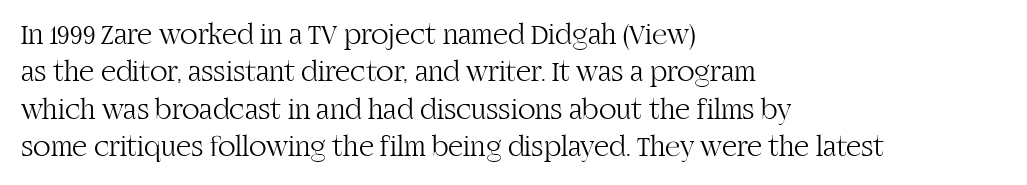
The image shows 29 px light serif type, upright; set left-aligned, normal line spacing (1.29x), normal letter spacing, not underlined; high stroke contrast and a large x-height.
